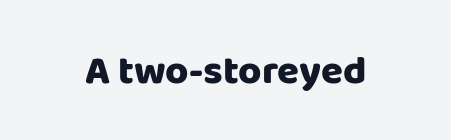
Q: Is the text bold? A: Yes.
Q: Is the text italic (slanted)? A: No, it is upright.
Q: Is the typeface a serif or a sans-serif typeface? A: Sans-serif.
Q: Is the text underlined? A: No.
Q: Is the spacing between letters normal or unusually wide? A: Normal.
Q: Width (condensed, normal, or wide)? A: Normal.
Q: Stroke contrast? A: Low.
Q: x-height? A: Large.
Q: Monospaced? A: No.
